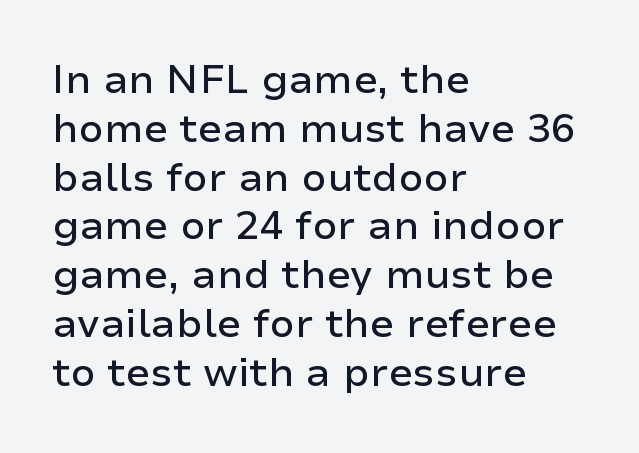
Q: Is the text italic (slanted)? A: No, it is upright.
Q: Is the typeface a serif or a sans-serif typeface? A: Sans-serif.
Q: Is the text underlined? A: No.
Q: How is the paragraph aligned? A: Left-aligned.
Q: Is the spacing between letters normal or unusually wide? A: Normal.
Q: Width (condensed, normal, or wide)? A: Normal.
Q: Stroke contrast? A: Low.
Q: x-height? A: Medium.
Q: Monospaced? A: No.
